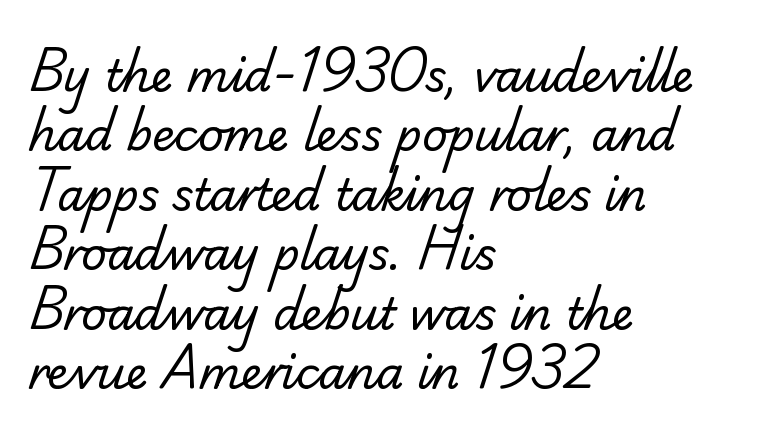
Q: Is the text bold? A: No.
Q: Is the typeface a serif or a sans-serif typeface? A: Serif.
Q: Is the text underlined? A: No.
Q: How is the paragraph aligned? A: Left-aligned.
Q: Is the spacing between letters normal or unusually wide? A: Normal.
Q: Is the spacing between lines tight, normal or loose? A: Normal.
Q: Width (condensed, normal, or wide)? A: Normal.
Q: Stroke contrast? A: Low.
Q: x-height? A: Small.
Q: Monospaced? A: No.
